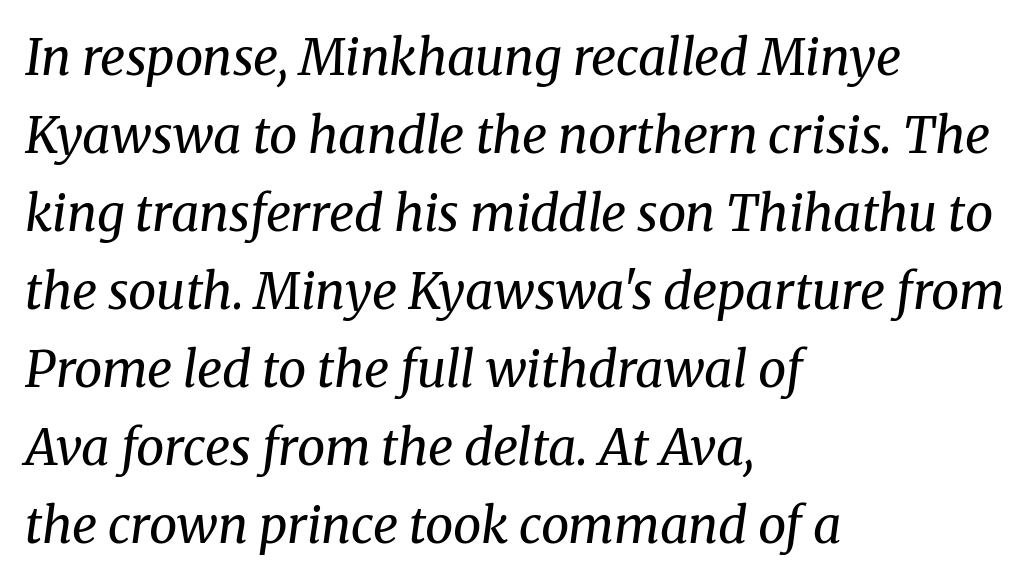
{"serif": "yes", "italic": "yes", "lean": "right", "slant_degrees": 8, "bold": "no", "weight": "regular", "width": "normal", "stroke_contrast": "medium", "x_height": "medium", "monospaced": "no", "underline": "no", "align": "left", "line_spacing": "normal", "line_spacing_ratio": 1.56, "letter_spacing": "normal", "letter_spacing_em": 0.0, "glyph_px": 50}
